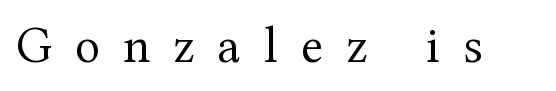
{"serif": "yes", "italic": "no", "bold": "no", "weight": "regular", "width": "normal", "stroke_contrast": "medium", "x_height": "medium", "monospaced": "no", "underline": "no", "letter_spacing": "wide", "letter_spacing_em": 0.46, "glyph_px": 51}
